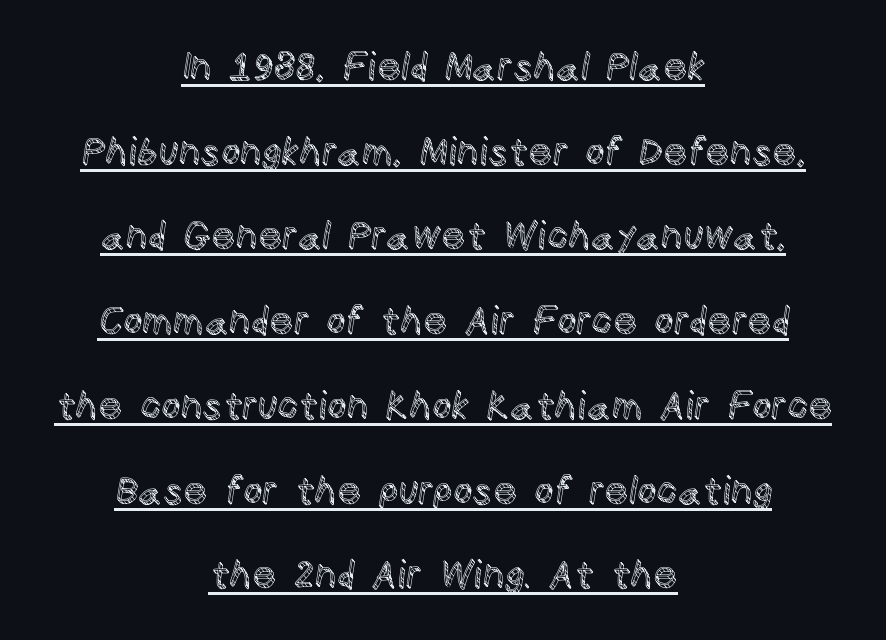
The image shows 38 px text type; set centered, loose line spacing (2.23x), normal letter spacing, underlined; a large x-height.
